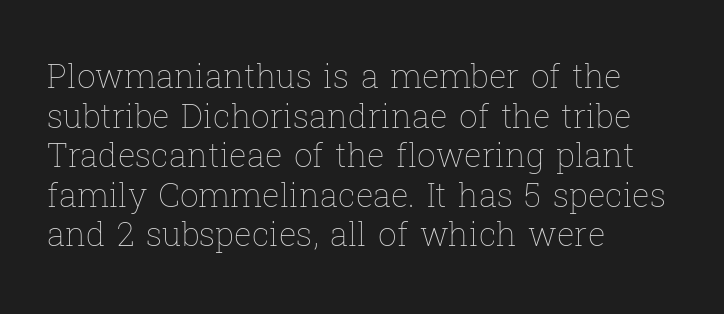
The image shows 33 px thin type, upright; set left-aligned, line spacing 1.2x, normal letter spacing, not underlined; low stroke contrast and a medium x-height.
